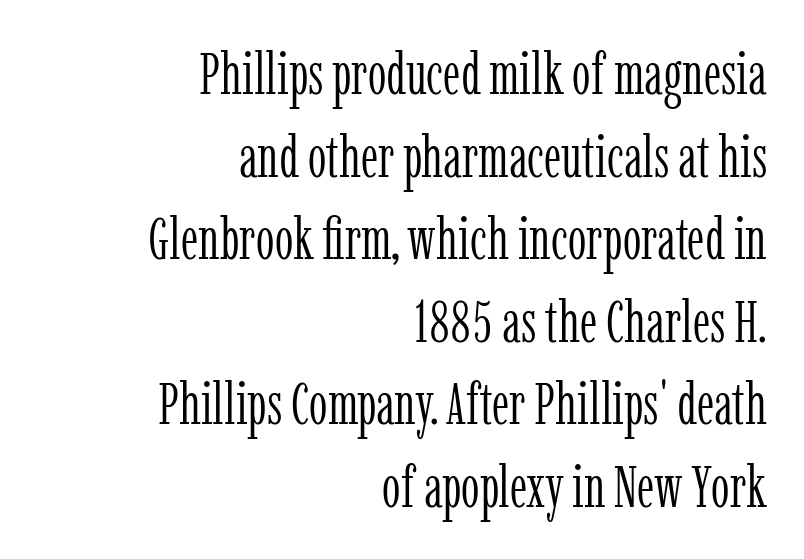
{"serif": "yes", "italic": "no", "bold": "no", "weight": "light", "width": "condensed", "stroke_contrast": "low", "x_height": "medium", "monospaced": "no", "underline": "no", "align": "right", "line_spacing": "normal", "line_spacing_ratio": 1.4, "letter_spacing": "normal", "letter_spacing_em": 0.0, "glyph_px": 59}
